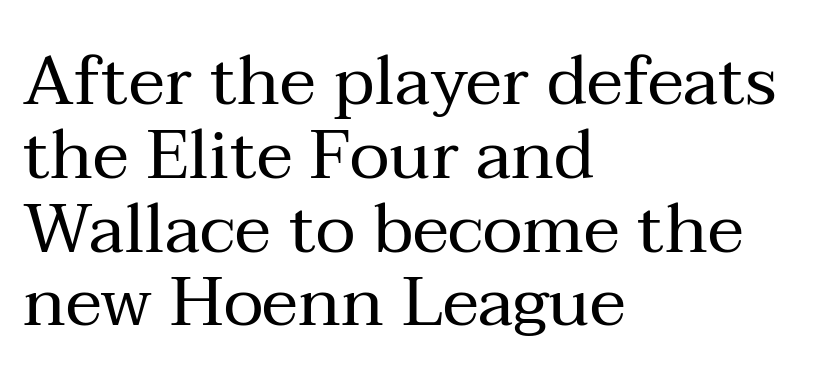
Nothing heavy about these letters — not bold at all. How are the letters spaced? Ordinarily, with no added tracking. Nobody drew a line under any word here. Horizontal bands of white between lines are thin slivers. A roman cut, with each character standing at attention. One-word summary of the alignment: left.
